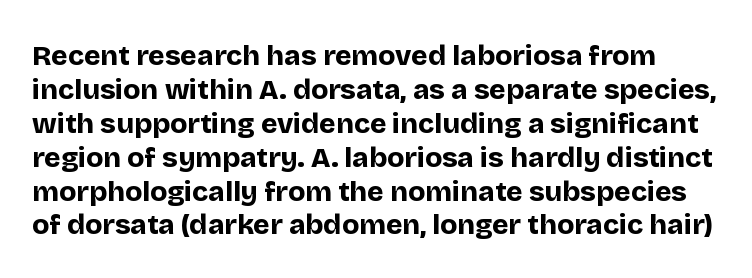
Character widths vary here, with narrow letters taking less room than wide ones. A full-strength bold gives these letters their thick strokes. Only glyphs here, with clear space below each row. To sum up the face: it is a sans, with no serifs. Tracking value appears to be zero — textbook default spacing. Characters remain perfectly vertical along every line.
